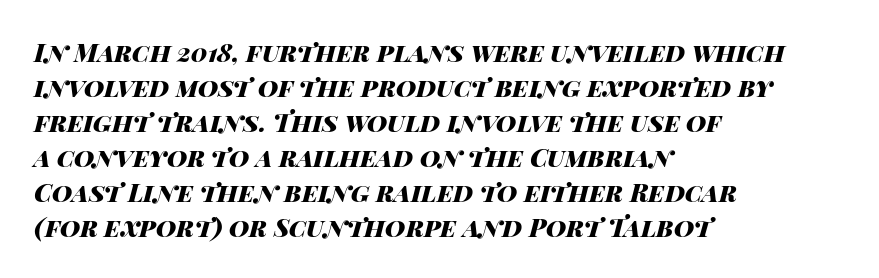
The image shows 25 px bold type, italic (leaning right); set left-aligned, normal line spacing (1.4x), normal letter spacing, not underlined.
